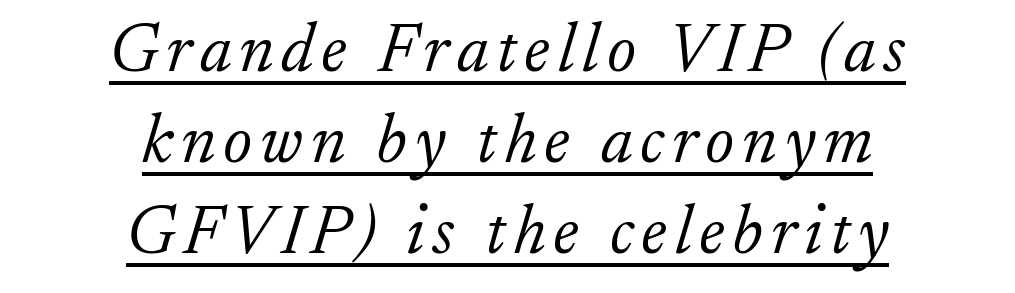
{"serif": "yes", "italic": "yes", "lean": "right", "slant_degrees": 17, "bold": "no", "weight": "light", "width": "normal", "stroke_contrast": "low", "x_height": "small", "monospaced": "no", "underline": "yes", "align": "center", "line_spacing": "normal", "line_spacing_ratio": 1.32, "glyph_px": 69}
